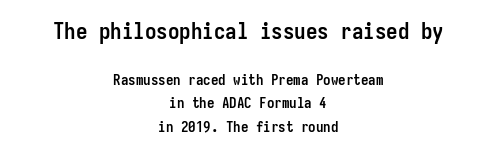
Q: Is the text bold? A: Yes.
Q: Is the text italic (slanted)? A: No, it is upright.
Q: Is the text underlined? A: No.
Q: How is the paragraph aligned? A: Centered.
Q: Is the spacing between letters normal or unusually wide? A: Normal.
Q: Is the spacing between lines tight, normal or loose? A: Normal.
Q: Which block of text is set in a larger size, the first (top) or the second (bottom)? A: The first (top) one.
